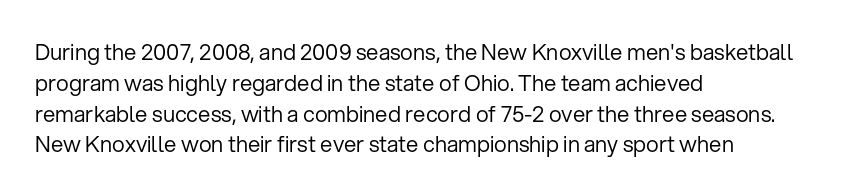
The image shows 22 px text type, upright; set left-aligned, normal line spacing (1.4x), normal letter spacing, not underlined.
